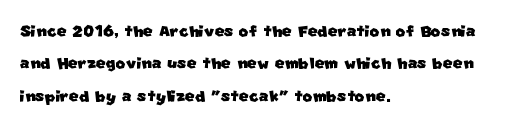
The image shows 21 px text type; set left-aligned, normal line spacing (1.54x), normal letter spacing, not underlined.
